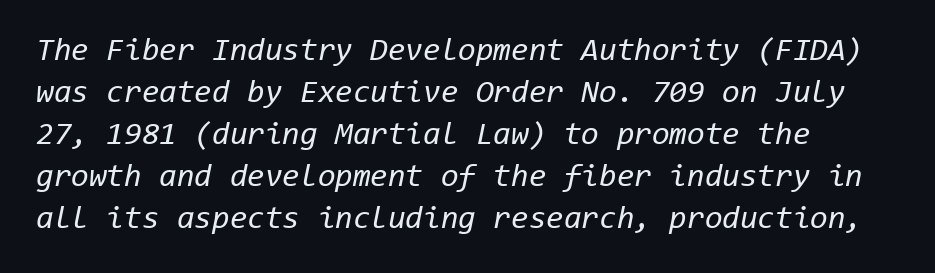
Between one letter and the next there's only the usual sliver of space. The typesetting does not lean heavy: it is not bold. The rows are spaced the way most documents space them. Visually the block forms a straight wall on the left and a jagged coastline on the right. Fixed-width glyphs throughout — classic coding-font behaviour.
